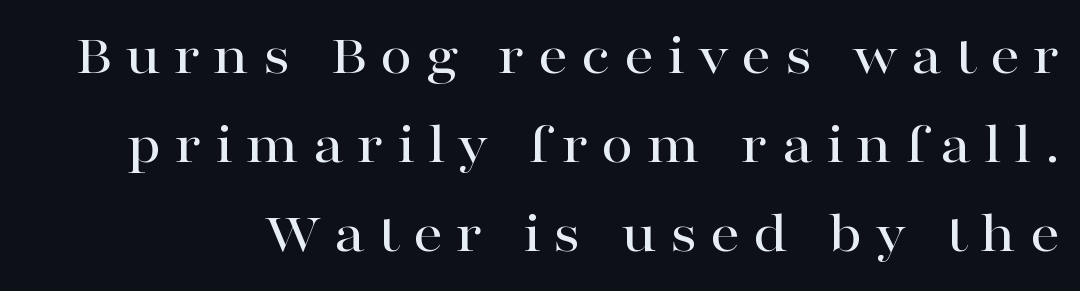
{"serif": "yes", "italic": "no", "width": "wide", "stroke_contrast": "high", "x_height": "medium", "monospaced": "no", "underline": "no", "line_spacing": "normal", "line_spacing_ratio": 1.51, "letter_spacing": "wide", "letter_spacing_em": 0.22, "glyph_px": 59}
